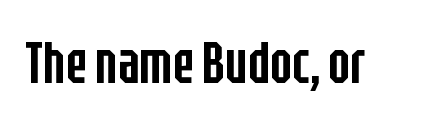
The image shows 58 px semibold, condensed sans-serif type, upright; set normal letter spacing, not underlined; low stroke contrast and a large x-height.
